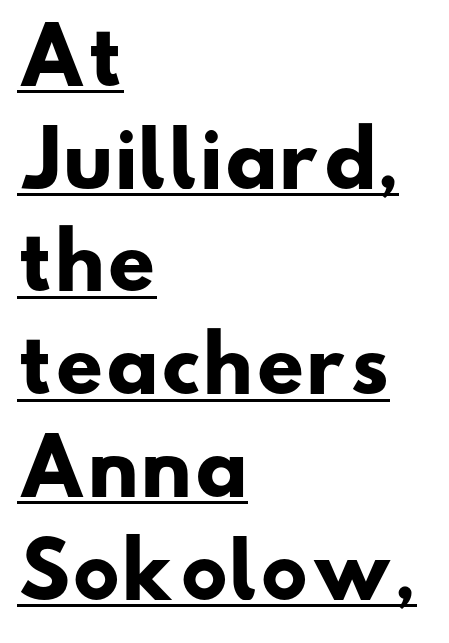
Q: Is the text bold? A: Yes.
Q: Is the typeface a serif or a sans-serif typeface? A: Sans-serif.
Q: Is the text underlined? A: Yes.
Q: How is the paragraph aligned? A: Left-aligned.
Q: Is the spacing between letters normal or unusually wide? A: Normal.
Q: Is the spacing between lines tight, normal or loose? A: Normal.
Q: Width (condensed, normal, or wide)? A: Wide.
Q: Stroke contrast? A: Low.
Q: x-height? A: Small.
Q: Monospaced? A: No.
